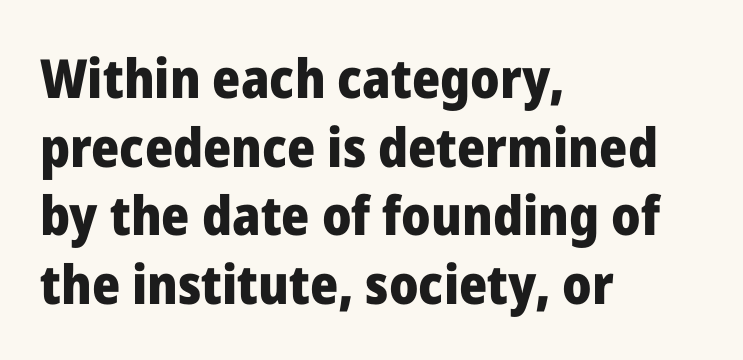
{"serif": "no", "italic": "no", "bold": "yes", "weight": "heavy", "width": "normal", "stroke_contrast": "low", "x_height": "medium", "monospaced": "no", "underline": "no", "align": "left", "line_spacing": "normal", "line_spacing_ratio": 1.27, "letter_spacing": "normal", "letter_spacing_em": 0.0, "glyph_px": 54}
